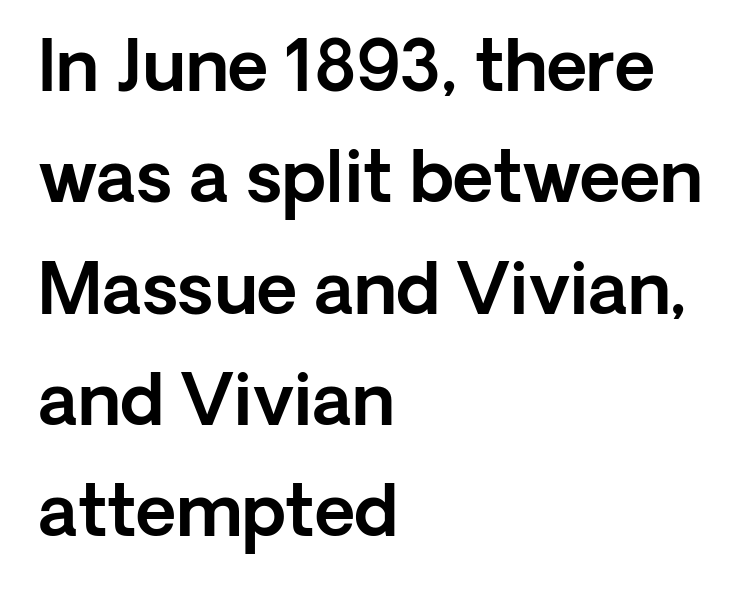
These lines are set flush left with a ragged right edge. Each letter keeps its own natural width here, so spacing adapts to shape. The passage shown is not underscored anywhere. The line texture is even and compact thanks to regular tracking. Vertical strokes here are truly vertical.
